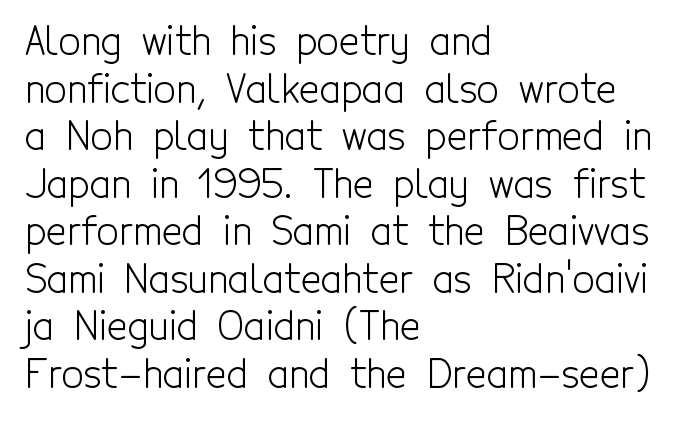
The image shows 39 px light, condensed sans-serif type, upright; set left-aligned, line spacing 1.22x, normal letter spacing, not underlined; a medium x-height.
